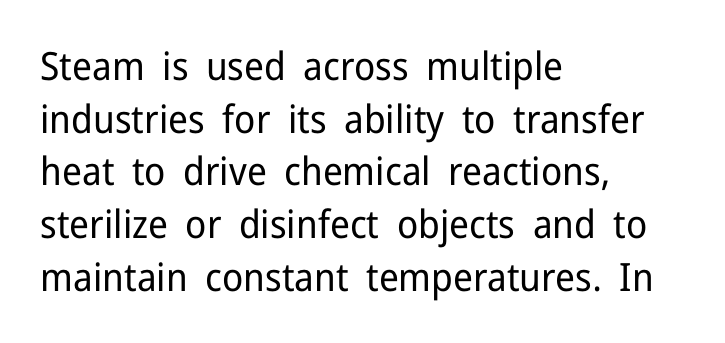
{"serif": "no", "italic": "no", "bold": "no", "weight": "regular", "width": "normal", "stroke_contrast": "low", "x_height": "medium", "monospaced": "no", "underline": "no", "align": "left", "line_spacing": "normal", "line_spacing_ratio": 1.35, "letter_spacing": "normal", "letter_spacing_em": 0.0, "glyph_px": 39}
